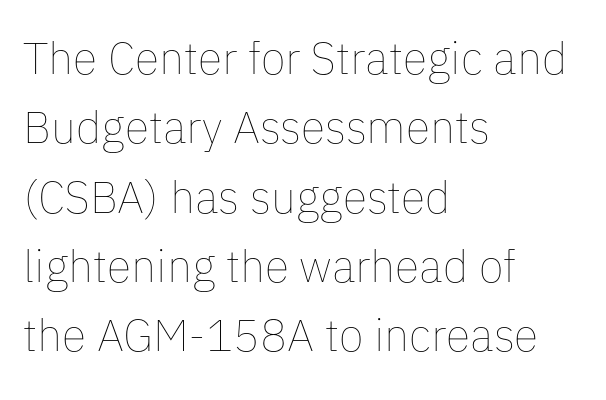
{"italic": "no", "bold": "no", "weight": "thin", "width": "normal", "stroke_contrast": "low", "x_height": "medium", "monospaced": "no", "underline": "no", "align": "left", "line_spacing": "normal", "line_spacing_ratio": 1.54, "letter_spacing": "normal", "letter_spacing_em": 0.0, "glyph_px": 45}
